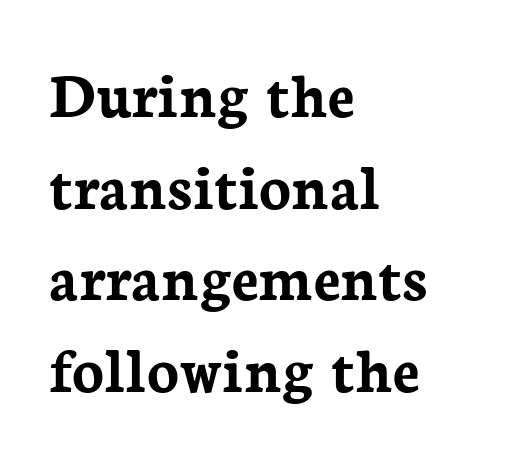
Reading down the block, your eye returns to a fixed left position each line. Ascenders rise straight up at ninety degrees. Check the space under the baseline: it is left empty. Yep, those are serifs on the letters.
